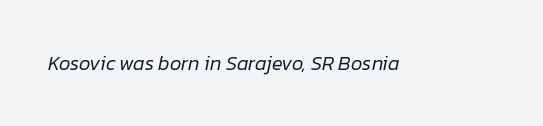
{"italic": "yes", "lean": "right", "slant_degrees": 12, "bold": "no", "underline": "no", "letter_spacing": "normal", "letter_spacing_em": 0.0, "glyph_px": 20}
